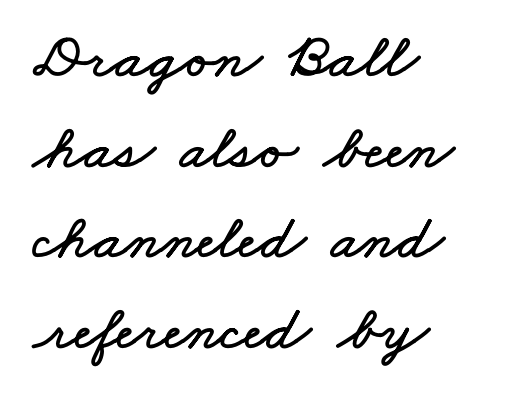
Caption: standard tracking, unaltered. Descender tails drop into unmarked territory. Is there much room between lines? A standard amount, neither cramped nor airy. The paragraph has a hard left edge and a soft right edge. Proportional: the letters do not fall into vertical columns.
